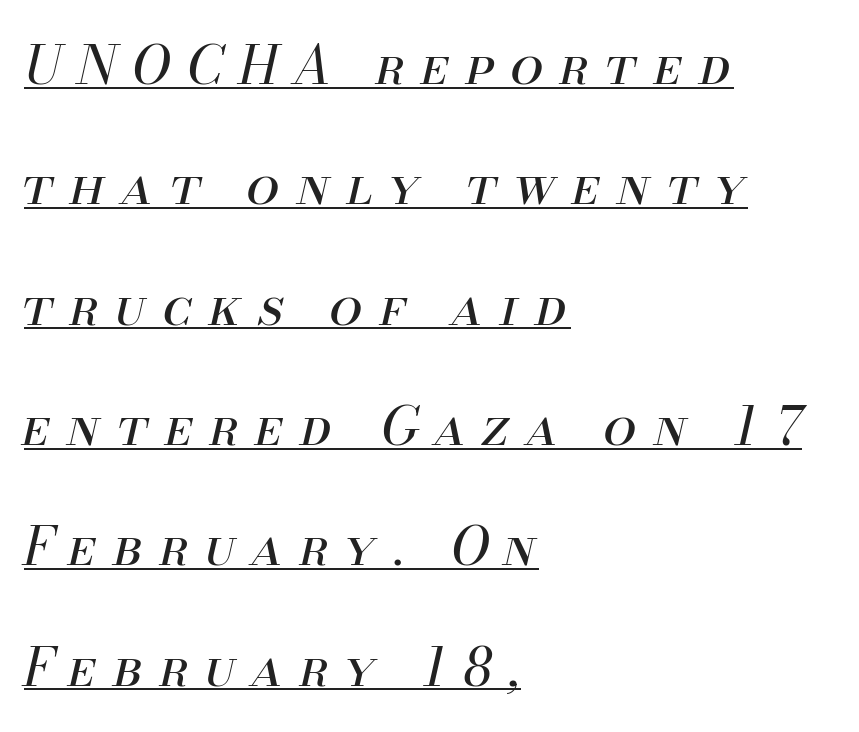
{"italic": "yes", "lean": "right", "slant_degrees": 13, "bold": "no", "weight": "regular", "width": "normal", "stroke_contrast": "medium", "x_height": "small", "monospaced": "no", "underline": "yes", "align": "left", "line_spacing": "loose", "line_spacing_ratio": 2.27, "letter_spacing": "wide", "letter_spacing_em": 0.31, "glyph_px": 53}
